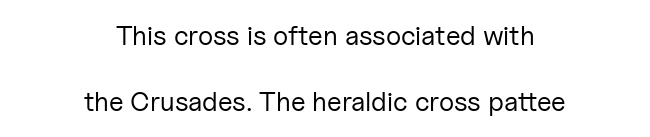
The image shows 27 px text type, upright; set centered, loose line spacing (2.46x), normal letter spacing, not underlined.
